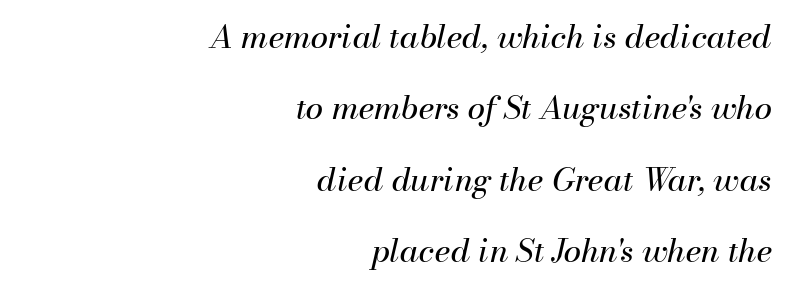
{"italic": "yes", "lean": "right", "slant_degrees": 13, "bold": "no", "weight": "regular", "width": "normal", "stroke_contrast": "medium", "x_height": "small", "monospaced": "no", "underline": "no", "align": "right", "line_spacing": "loose", "line_spacing_ratio": 2.23, "letter_spacing": "normal", "letter_spacing_em": 0.0, "glyph_px": 32}
